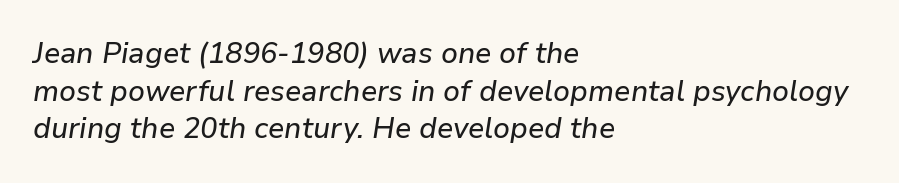
The image shows 29 px text type, italic (leaning right); set left-aligned, normal line spacing (1.3x), normal letter spacing, not underlined; low stroke contrast and a medium x-height.
